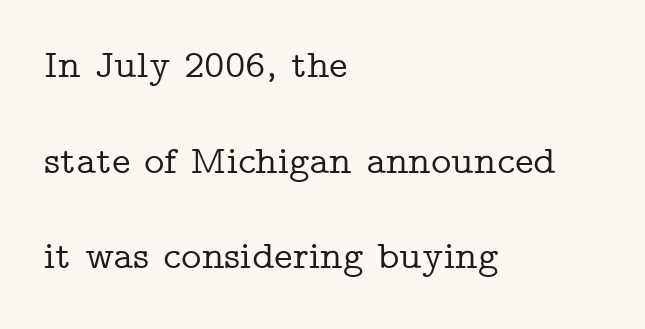
The zone under the glyphs is completely vacant. The compositor pushed each line to the left boundary. No italicization has been applied; the sample stays upright. Check where the strokes stop: tiny serifs finish them off.
